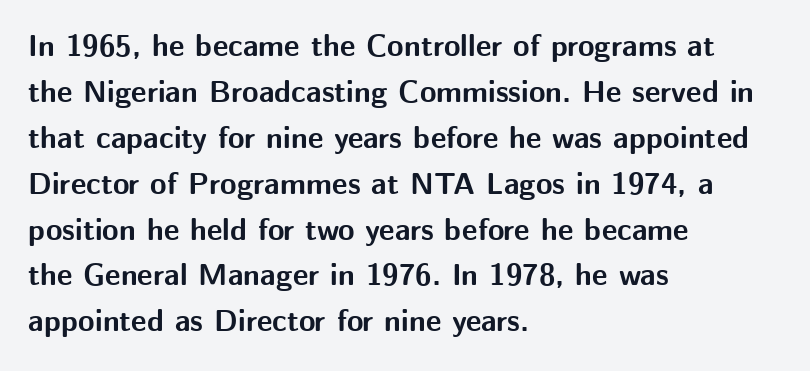
Q: Is the text bold? A: Yes.
Q: Is the text italic (slanted)? A: No, it is upright.
Q: Is the typeface a serif or a sans-serif typeface? A: Sans-serif.
Q: Is the text underlined? A: No.
Q: How is the paragraph aligned? A: Left-aligned.
Q: Is the spacing between letters normal or unusually wide? A: Normal.
Q: Is the spacing between lines tight, normal or loose? A: Normal.
Q: Width (condensed, normal, or wide)? A: Normal.
Q: Stroke contrast? A: Medium.
Q: x-height? A: Medium.
Q: Monospaced? A: No.
